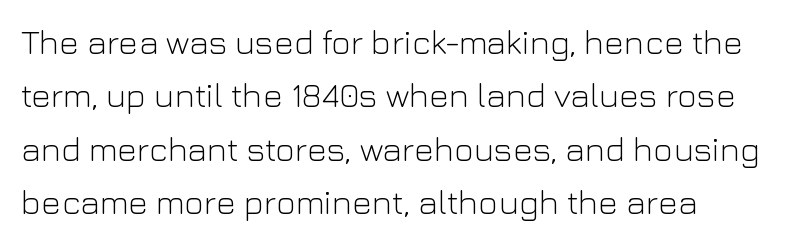
The image shows 34 px light sans-serif type, upright; set left-aligned, normal line spacing (1.57x), normal letter spacing, not underlined; low stroke contrast and a medium x-height.
